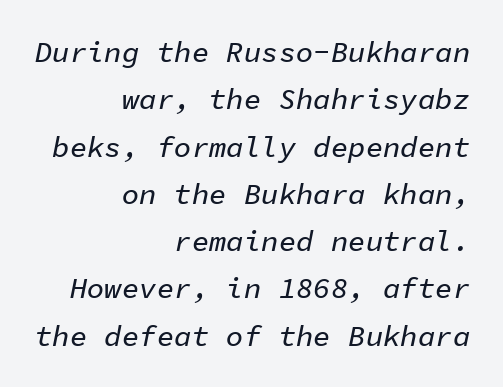
The image shows 29 px text type, italic (leaning right), monospaced; set right-aligned, normal line spacing (1.63x), normal letter spacing, not underlined; low stroke contrast and a medium x-height.
